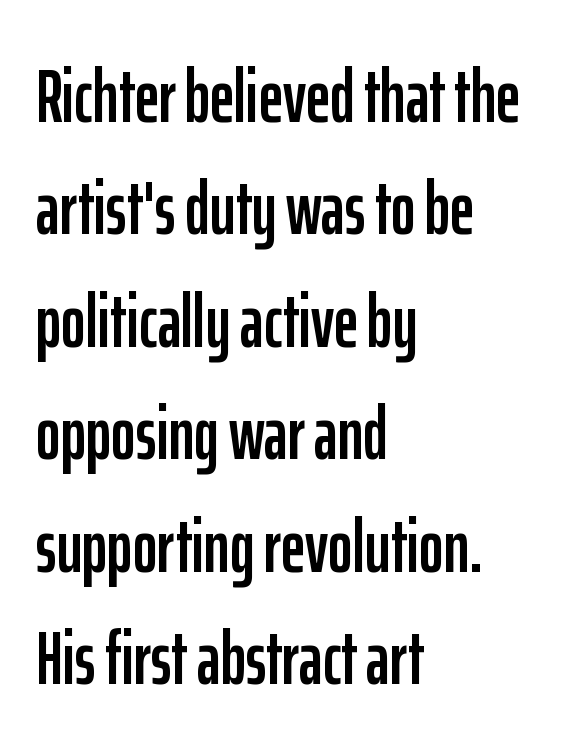
The image shows 75 px condensed sans-serif type, upright; set left-aligned, normal line spacing (1.5x), normal letter spacing, not underlined; low stroke contrast and a medium x-height.
